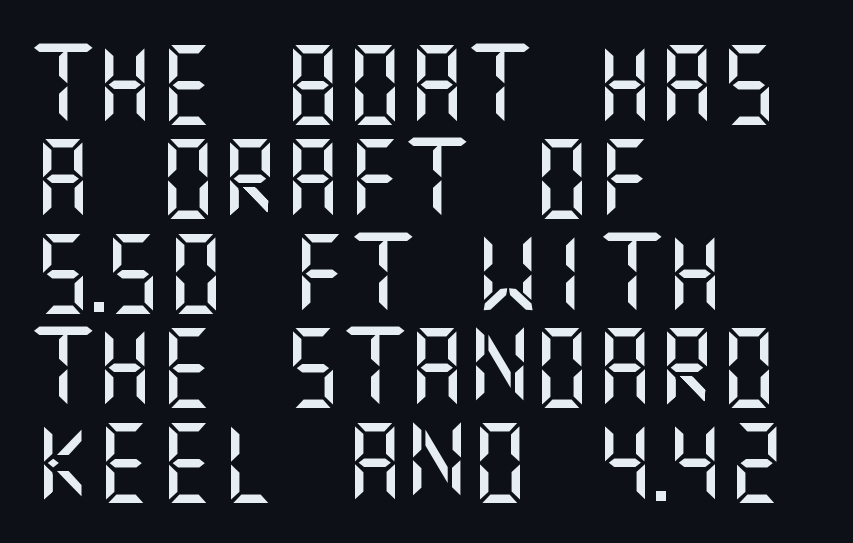
The image shows 78 px sans-serif type, upright; set left-aligned, line spacing 1.21x, normal letter spacing, not underlined; medium stroke contrast and a large x-height.
